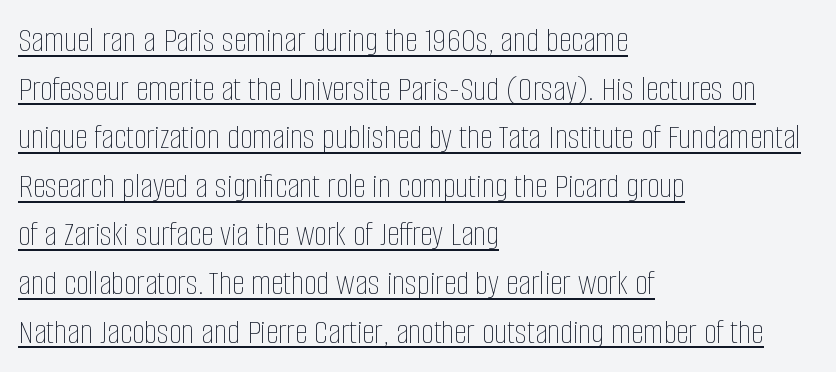
Q: Is the text bold? A: No.
Q: Is the text italic (slanted)? A: No, it is upright.
Q: Is the text underlined? A: Yes.
Q: How is the paragraph aligned? A: Left-aligned.
Q: Is the spacing between letters normal or unusually wide? A: Normal.
Q: Is the spacing between lines tight, normal or loose? A: Normal.
Q: Width (condensed, normal, or wide)? A: Condensed.
Q: Stroke contrast? A: Low.
Q: x-height? A: Large.
Q: Monospaced? A: No.
